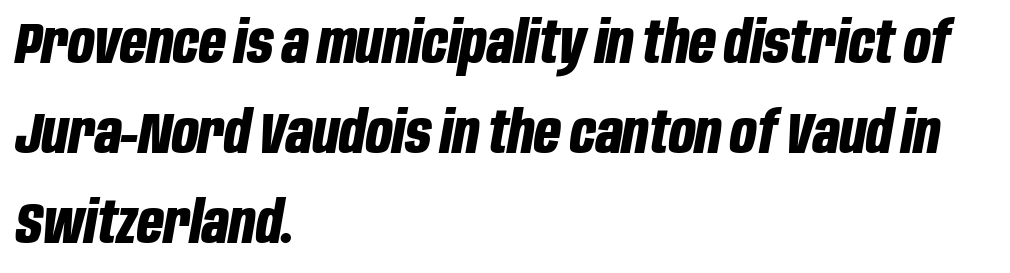
The image shows 58 px bold, condensed type, italic (leaning right); set left-aligned, normal line spacing (1.55x), normal letter spacing, not underlined; low stroke contrast and a large x-height.
